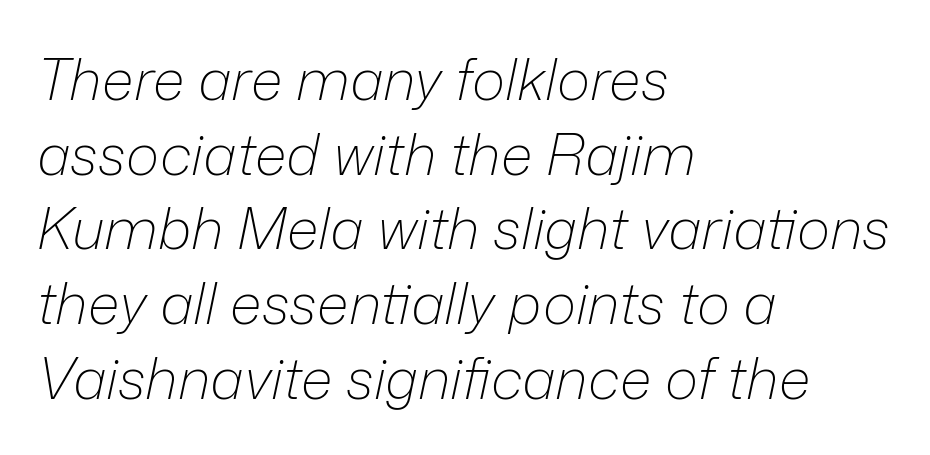
You could not count columns in this text — the font is proportionally spaced. Visually the block forms a straight wall on the left and a jagged coastline on the right. A typesetter would call this zero additional tracking. Honestly, the row spacing looks completely unremarkable.
